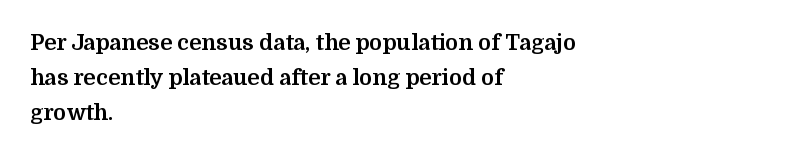
Q: Is the text bold? A: Yes.
Q: Is the text italic (slanted)? A: No, it is upright.
Q: Is the text underlined? A: No.
Q: How is the paragraph aligned? A: Left-aligned.
Q: Is the spacing between letters normal or unusually wide? A: Normal.
Q: Is the spacing between lines tight, normal or loose? A: Normal.
